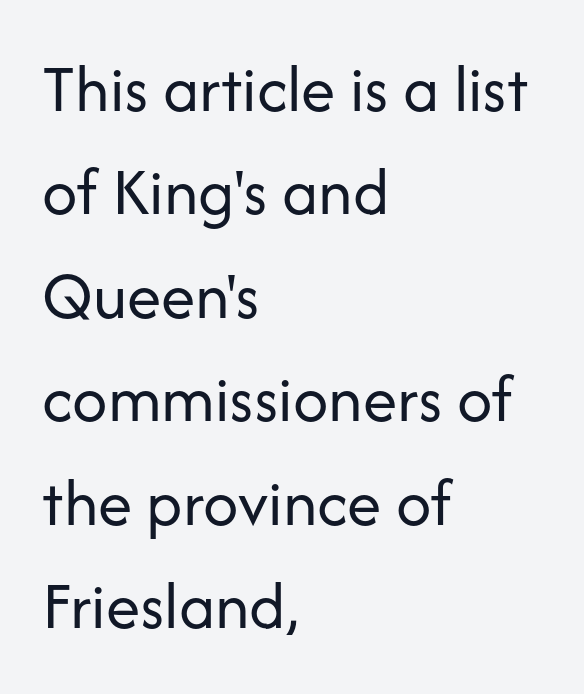
The baseline area is clear. Leading: standard. Teacher's note: observe the even left margin — that is flush-left alignment. The passage shown is typed in a proportional face where columns would drift. Words appear dense and cohesive because spacing is normal. Summary of weight: not heavy and not bold.
